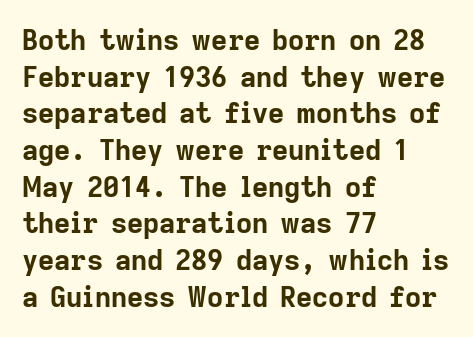
The image shows 28 px bold sans-serif type, upright; set left-aligned, normal line spacing (1.31x), normal letter spacing, not underlined; low stroke contrast and a medium x-height.
